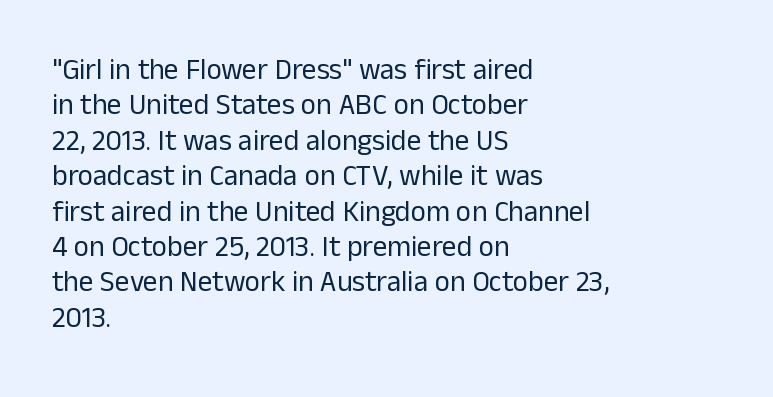
The image shows 29 px regular-weight sans-serif type, upright; set left-aligned, line spacing 1.22x, normal letter spacing, not underlined; low stroke contrast and a medium x-height.
